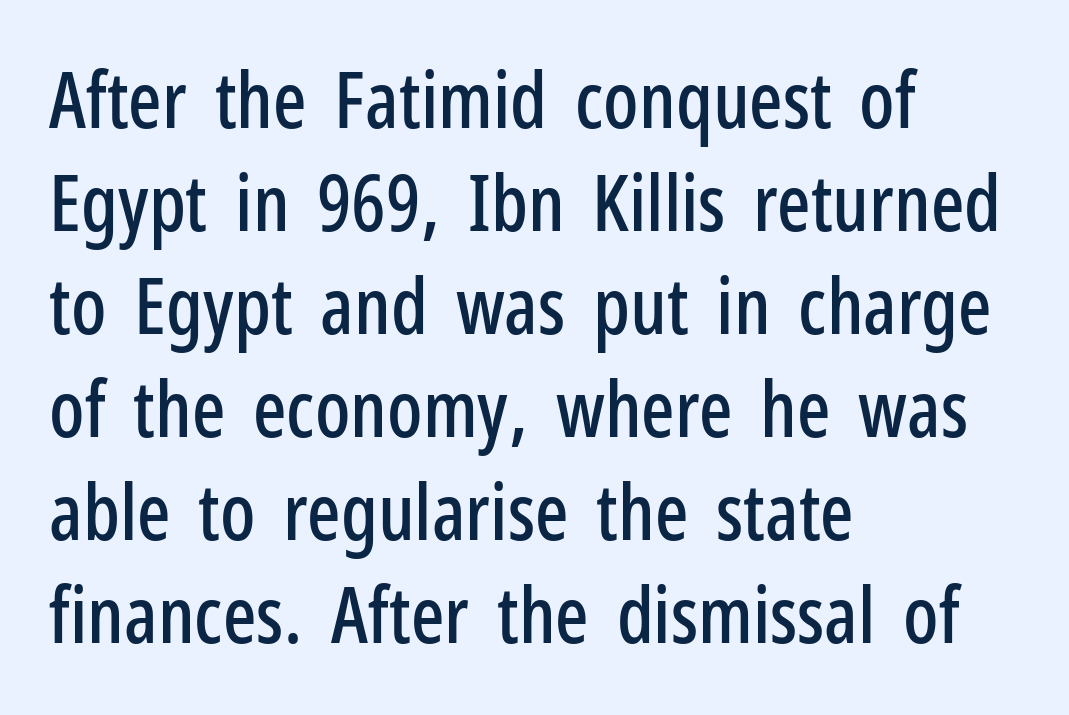
{"serif": "no", "italic": "no", "width": "condensed", "stroke_contrast": "low", "x_height": "medium", "monospaced": "no", "underline": "no", "align": "left", "line_spacing": "normal", "line_spacing_ratio": 1.32, "letter_spacing": "normal", "letter_spacing_em": 0.0, "glyph_px": 78}
